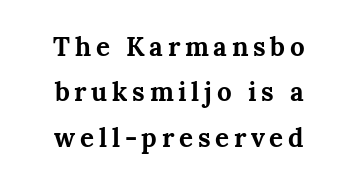
Q: Is the text bold? A: Yes.
Q: Is the text italic (slanted)? A: No, it is upright.
Q: Is the text underlined? A: No.
Q: How is the paragraph aligned? A: Centered.
